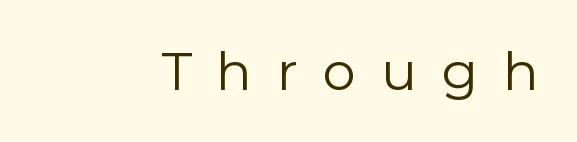
The image shows 53 px regular-weight sans-serif type, upright; set unusually wide letter spacing (+0.47 em), not underlined; a medium x-height.
